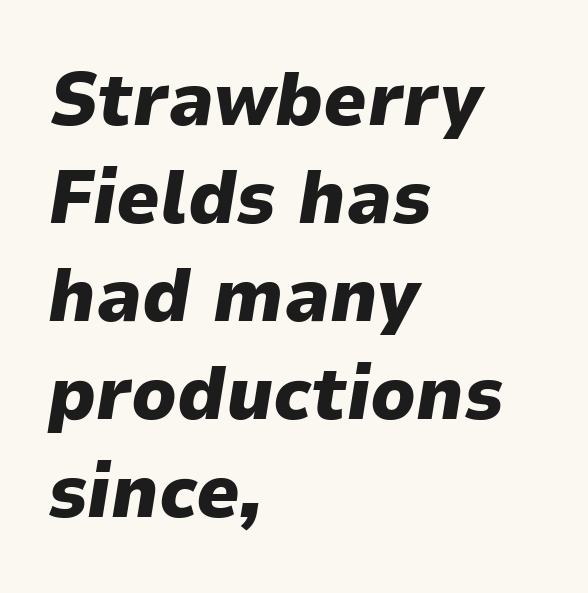
{"italic": "yes", "lean": "right", "slant_degrees": 9, "bold": "yes", "weight": "heavy", "width": "normal", "stroke_contrast": "low", "x_height": "medium", "monospaced": "no", "underline": "no", "align": "left", "line_spacing": "normal", "line_spacing_ratio": 1.29, "letter_spacing": "normal", "letter_spacing_em": 0.0, "glyph_px": 76}
